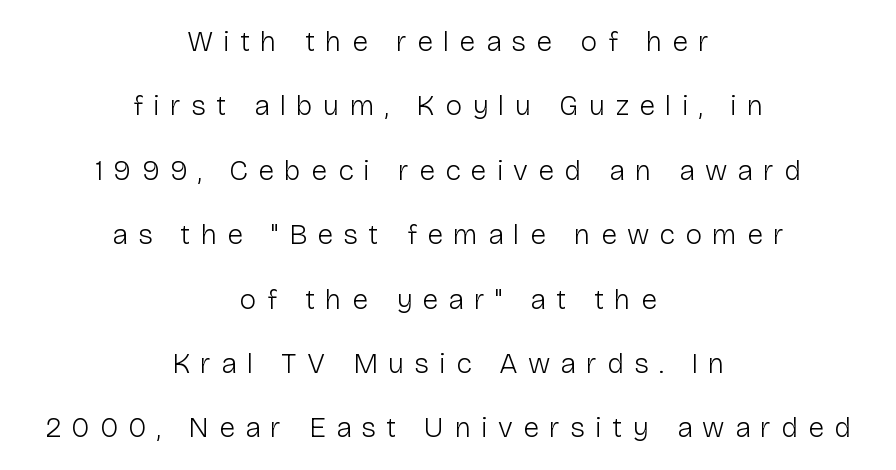
{"serif": "no", "italic": "no", "bold": "no", "weight": "light", "width": "normal", "stroke_contrast": "low", "x_height": "medium", "monospaced": "no", "underline": "no", "align": "center", "line_spacing": "loose", "line_spacing_ratio": 2.22, "letter_spacing": "wide", "letter_spacing_em": 0.35, "glyph_px": 29}
